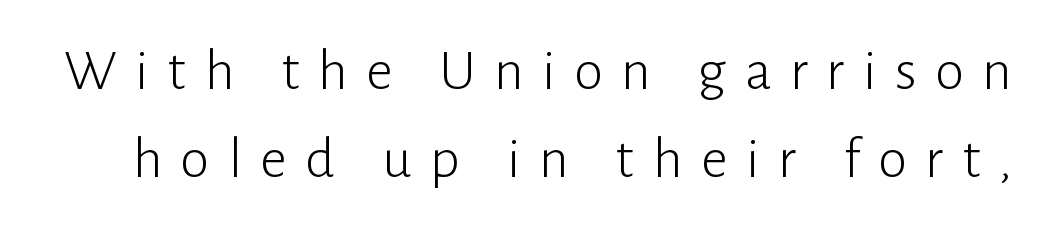
Is there much room between lines? A standard amount, neither cramped nor airy. The letterforms stand isolated, each surrounded by extra space. Spacing verdict: proportional, widths tailored to each character. Letterform terminals end flat and unadorned throughout the passage. Has an underline been added? It has not.
